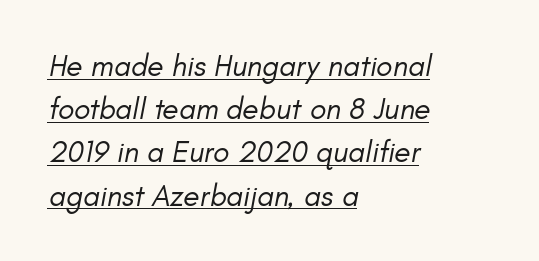
Q: Is the text bold? A: No.
Q: Is the text italic (slanted)? A: Yes, it leans right by about 11 degrees.
Q: Is the text underlined? A: Yes.
Q: How is the paragraph aligned? A: Left-aligned.
Q: Is the spacing between letters normal or unusually wide? A: Normal.
Q: Is the spacing between lines tight, normal or loose? A: Normal.
Q: Width (condensed, normal, or wide)? A: Normal.
Q: Stroke contrast? A: Low.
Q: x-height? A: Small.
Q: Monospaced? A: No.
